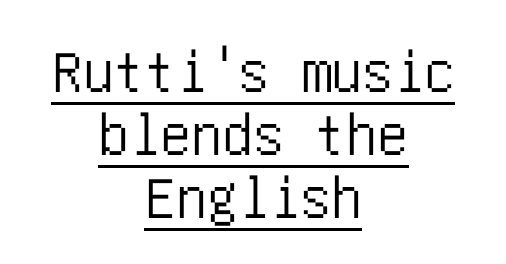
There is no visible air inserted between adjacent glyphs. In terms of letterform style, serifs are entirely absent. One-word summary of the alignment: center. Very little white space separates one row of letters from the next. Descenders here cross a horizontal rule under the line.
